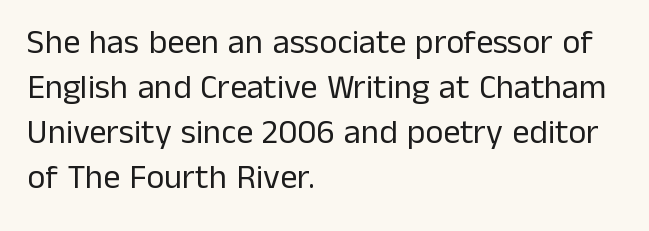
The image shows 34 px regular-weight sans-serif type, upright; set left-aligned, normal line spacing (1.32x), normal letter spacing, not underlined; low stroke contrast and a medium x-height.
